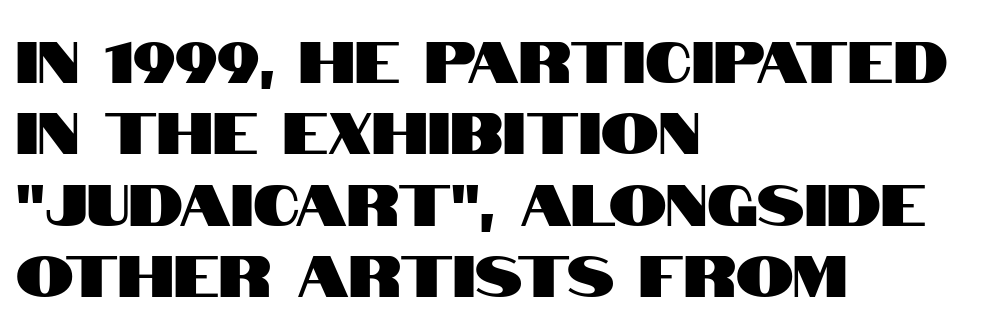
The image shows 58 px condensed sans-serif type, upright; set left-aligned, line spacing 1.23x, normal letter spacing, not underlined; high stroke contrast and a large x-height.
